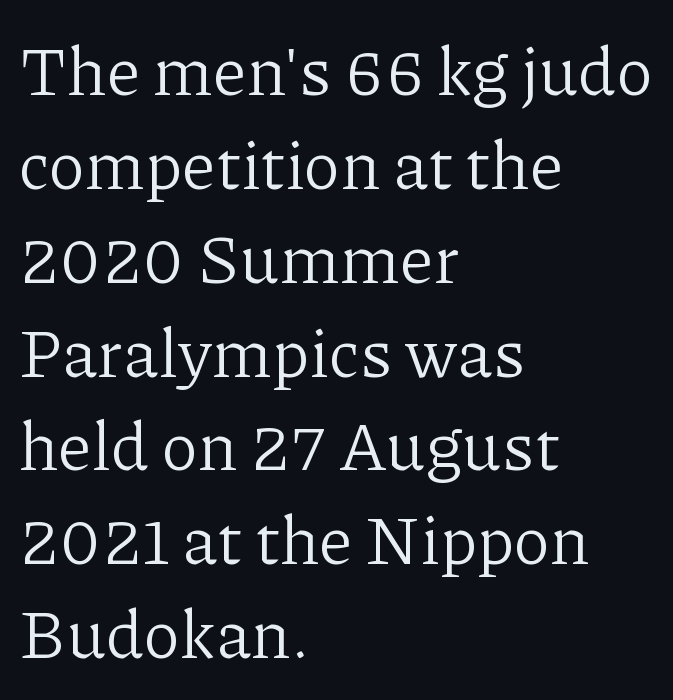
{"serif": "yes", "italic": "no", "bold": "no", "weight": "light", "width": "normal", "stroke_contrast": "low", "x_height": "medium", "monospaced": "no", "underline": "no", "align": "left", "line_spacing": "normal", "line_spacing_ratio": 1.38, "letter_spacing": "normal", "letter_spacing_em": 0.0, "glyph_px": 68}
